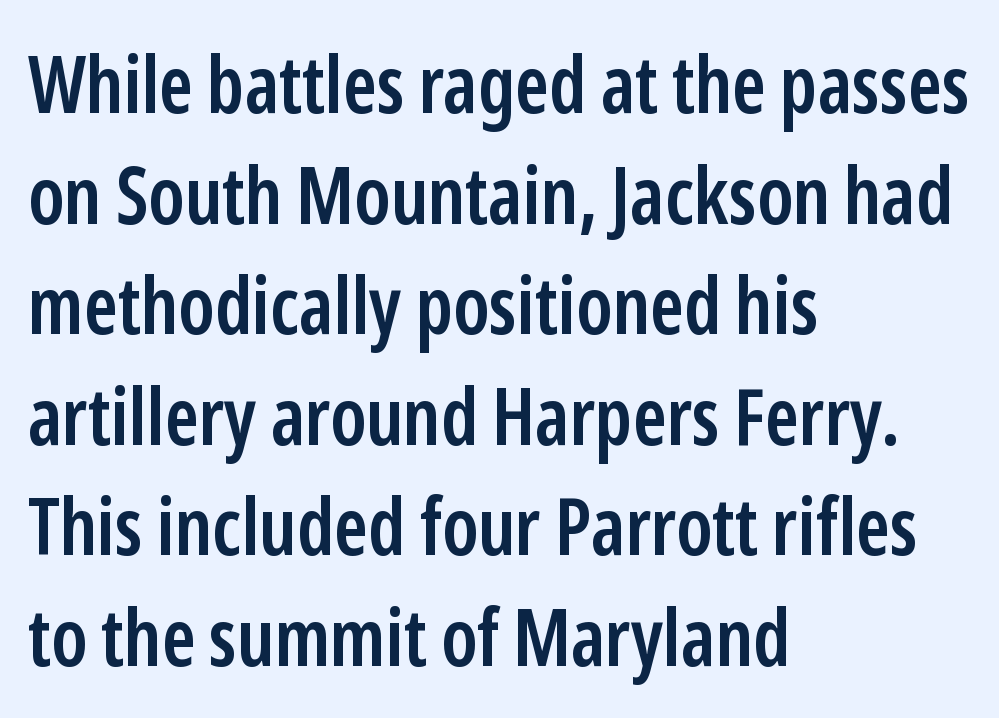
{"serif": "no", "italic": "no", "bold": "semi", "weight": "semibold", "width": "condensed", "stroke_contrast": "low", "x_height": "medium", "monospaced": "no", "underline": "no", "align": "left", "line_spacing": "normal", "line_spacing_ratio": 1.4, "letter_spacing": "normal", "letter_spacing_em": 0.0, "glyph_px": 79}
